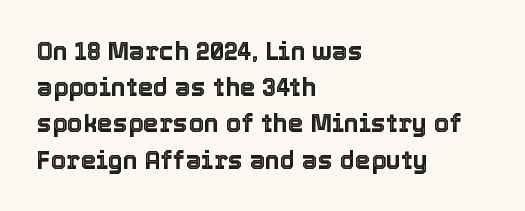
This sample keeps an unexceptional amount of space between lines. Characters follow at the spacing the type designer built in. Leftover space on each line is placed entirely after the last word. Nobody drew a line under any word here. The font's upright variant was chosen for this text.
